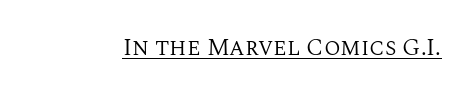
{"italic": "no", "bold": "no", "underline": "yes", "letter_spacing": "normal", "letter_spacing_em": 0.0, "glyph_px": 24}
